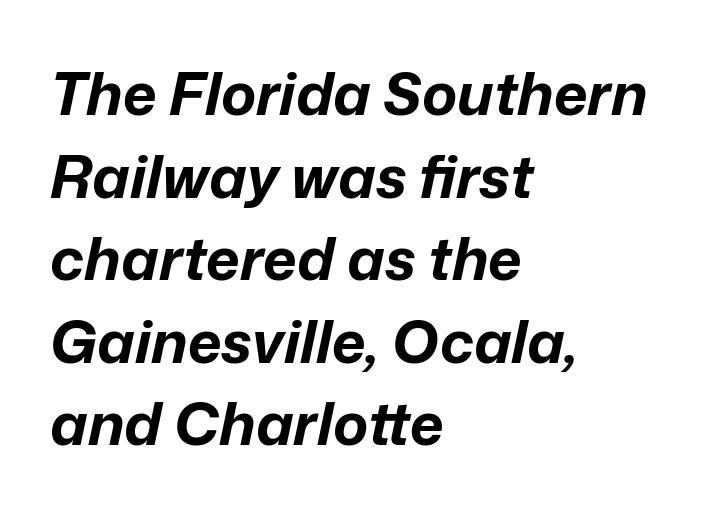
Q: Is the text bold? A: Yes.
Q: Is the text italic (slanted)? A: Yes, it leans right by about 12 degrees.
Q: Is the text underlined? A: No.
Q: How is the paragraph aligned? A: Left-aligned.
Q: Is the spacing between letters normal or unusually wide? A: Normal.
Q: Is the spacing between lines tight, normal or loose? A: Normal.
Q: Width (condensed, normal, or wide)? A: Normal.
Q: Stroke contrast? A: Low.
Q: x-height? A: Medium.
Q: Monospaced? A: No.
